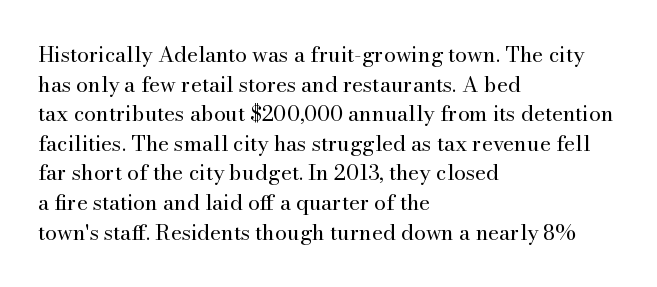
{"italic": "no", "bold": "no", "underline": "no", "align": "left", "line_spacing": "normal", "line_spacing_ratio": 1.41, "letter_spacing": "normal", "letter_spacing_em": 0.0, "glyph_px": 21}
